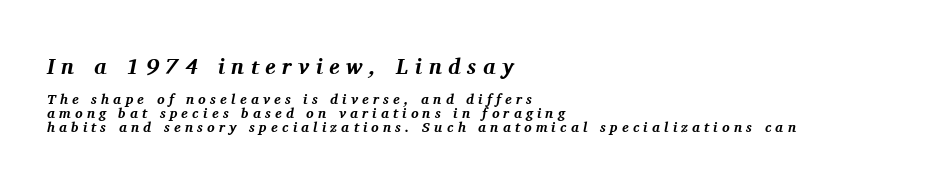
{"italic": "yes", "lean": "right", "slant_degrees": 11, "bold": "yes", "underline": "no", "align": "left", "line_spacing": "tight", "line_spacing_ratio": 1.01, "letter_spacing": "wide", "letter_spacing_em": 0.3, "larger_block": "first", "size_ratio": 1.57, "glyph_px": 22}
